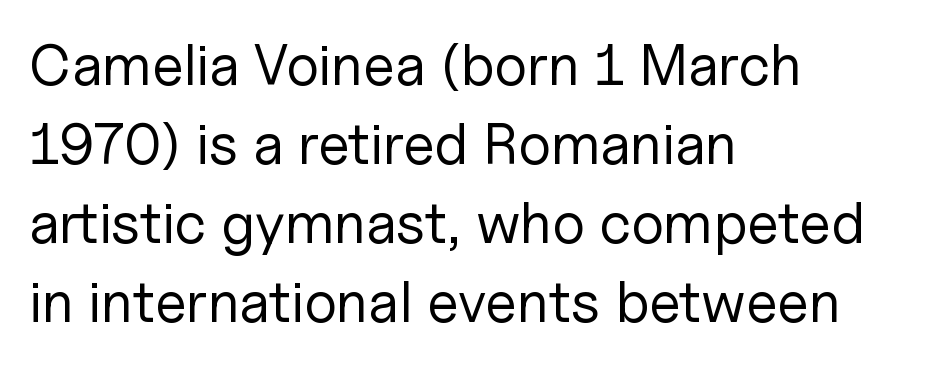
Q: Is the text bold? A: No.
Q: Is the text italic (slanted)? A: No, it is upright.
Q: Is the typeface a serif or a sans-serif typeface? A: Sans-serif.
Q: Is the text underlined? A: No.
Q: How is the paragraph aligned? A: Left-aligned.
Q: Is the spacing between letters normal or unusually wide? A: Normal.
Q: Is the spacing between lines tight, normal or loose? A: Normal.
Q: Width (condensed, normal, or wide)? A: Normal.
Q: Stroke contrast? A: Low.
Q: x-height? A: Medium.
Q: Monospaced? A: No.
